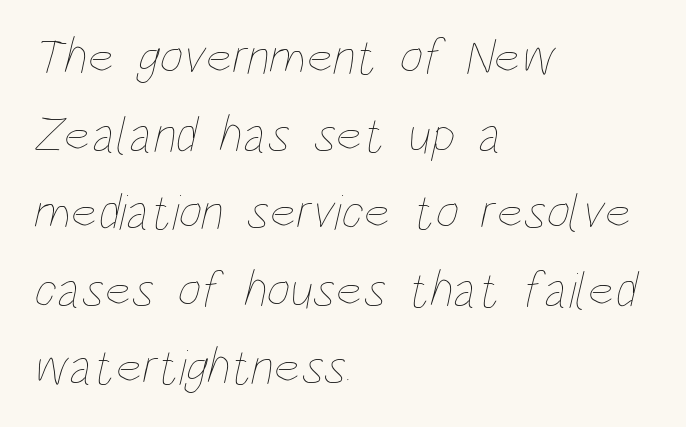
{"bold": "no", "weight": "thin", "width": "condensed", "stroke_contrast": "low", "x_height": "large", "monospaced": "no", "underline": "no", "align": "left", "line_spacing": "normal", "line_spacing_ratio": 1.52, "letter_spacing": "normal", "letter_spacing_em": 0.0, "glyph_px": 51}
